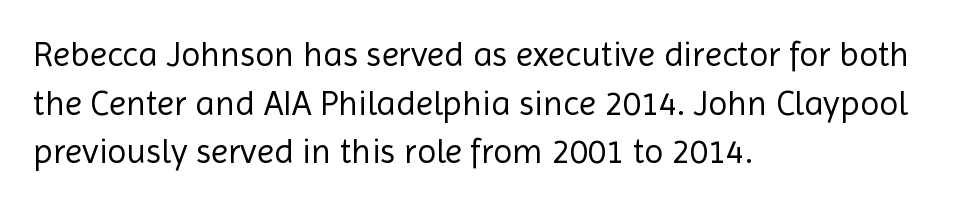
{"serif": "no", "italic": "no", "bold": "no", "weight": "regular", "width": "normal", "x_height": "medium", "monospaced": "no", "underline": "no", "align": "left", "line_spacing": "normal", "line_spacing_ratio": 1.39, "letter_spacing": "normal", "letter_spacing_em": 0.0, "glyph_px": 35}
